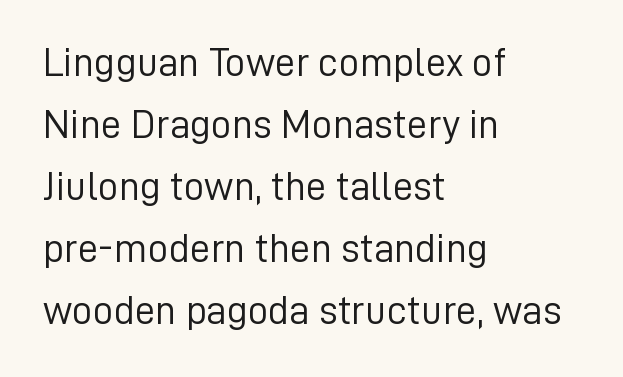
The image shows 41 px light sans-serif type, upright; set left-aligned, normal line spacing (1.51x), normal letter spacing, not underlined; low stroke contrast and a medium x-height.
